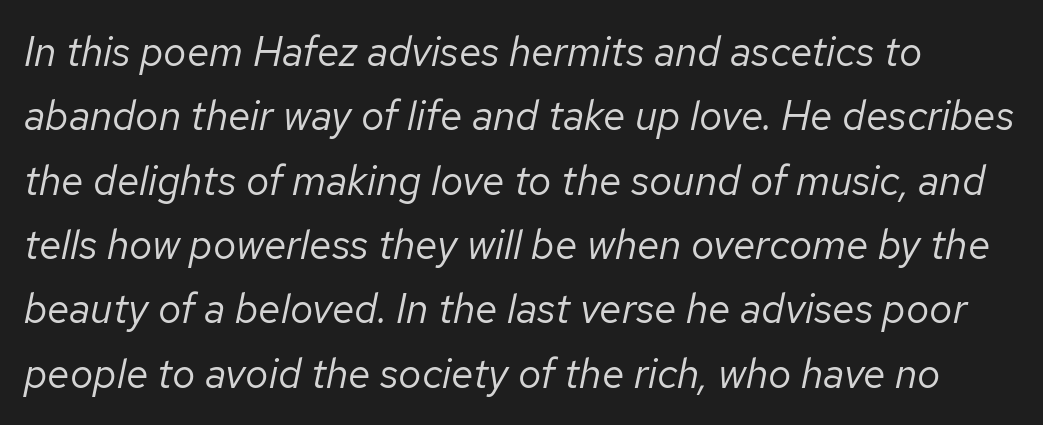
The image shows 41 px regular-weight type, italic (leaning right); set normal line spacing (1.57x), normal letter spacing, not underlined; low stroke contrast and a medium x-height.
